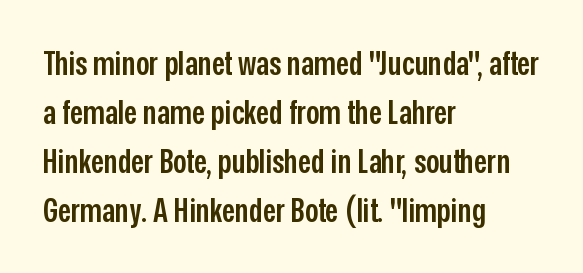
Stroke thickness is moderately raised; the sample reads as semibold. The vertical gap from one line to the next is medium. Character widths vary here, with narrow letters taking less room than wide ones. I'd call this a sans setting — the letters go barefoot.
